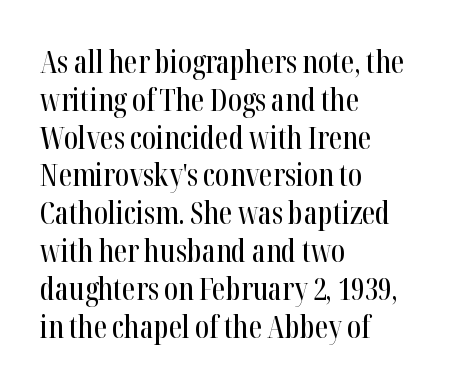
{"serif": "yes", "italic": "no", "width": "condensed", "stroke_contrast": "high", "x_height": "medium", "monospaced": "no", "underline": "no", "align": "left", "line_spacing": "normal", "line_spacing_ratio": 1.26, "letter_spacing": "normal", "letter_spacing_em": 0.0, "glyph_px": 30}
